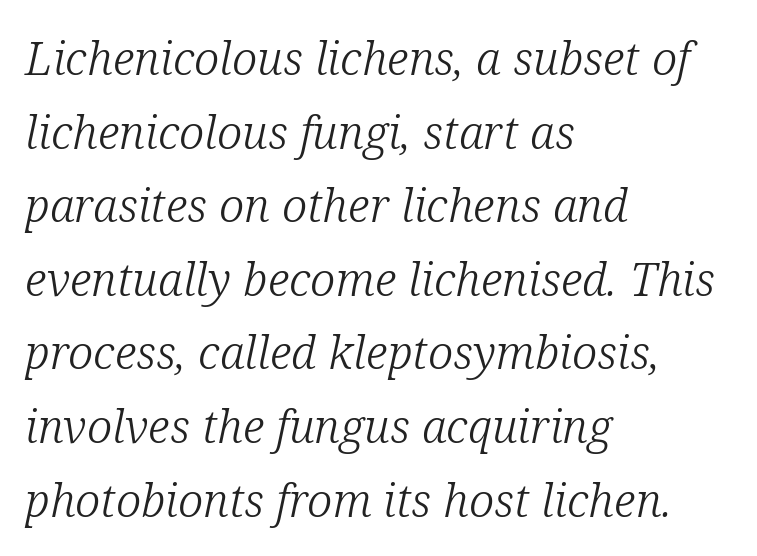
{"serif": "yes", "italic": "yes", "lean": "right", "slant_degrees": 12, "bold": "no", "weight": "light", "width": "normal", "stroke_contrast": "low", "x_height": "medium", "monospaced": "no", "underline": "no", "align": "left", "line_spacing": "normal", "line_spacing_ratio": 1.6, "letter_spacing": "normal", "letter_spacing_em": 0.0, "glyph_px": 46}
